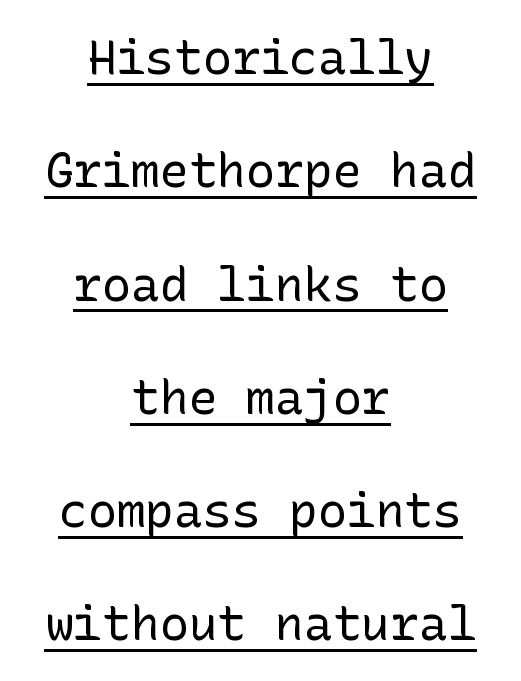
What's the leading like? Stretched, with rows far apart. A typesetter would call this zero additional tracking. The characters are drawn with everyday or finer stroke widths. Every character sits straight up, as roman type does.
